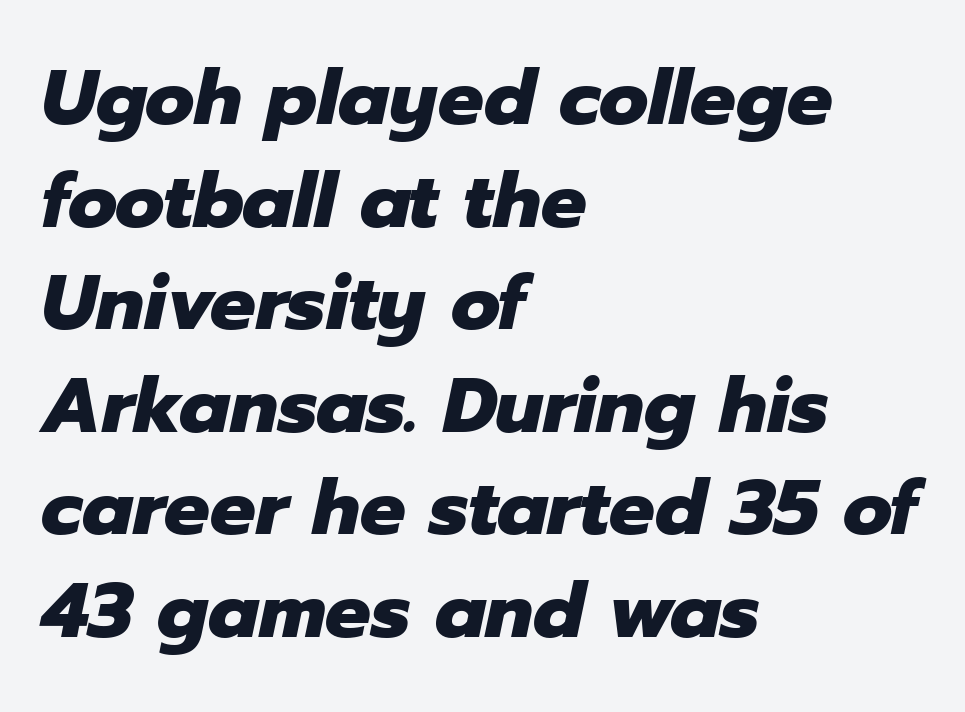
Q: Is the text bold? A: Yes.
Q: Is the text italic (slanted)? A: Yes, it leans right by about 12 degrees.
Q: Is the text underlined? A: No.
Q: How is the paragraph aligned? A: Left-aligned.
Q: Is the spacing between letters normal or unusually wide? A: Normal.
Q: Is the spacing between lines tight, normal or loose? A: Normal.
Q: Width (condensed, normal, or wide)? A: Normal.
Q: Stroke contrast? A: Low.
Q: x-height? A: Medium.
Q: Monospaced? A: No.
